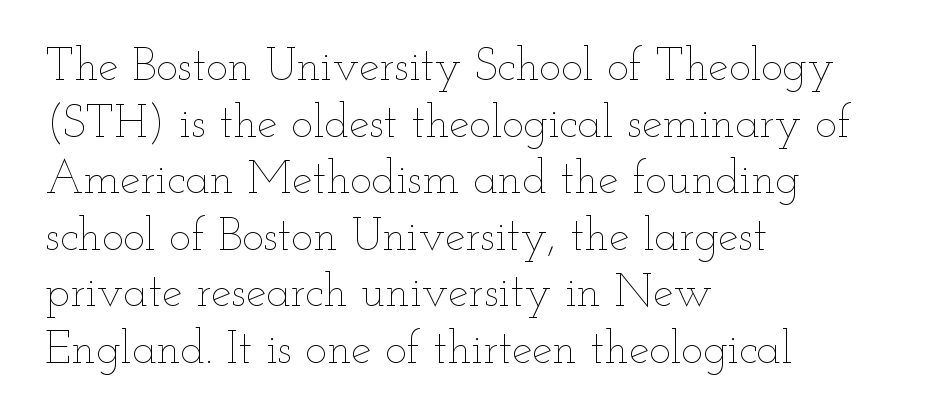
{"italic": "no", "bold": "no", "weight": "thin", "width": "wide", "stroke_contrast": "low", "x_height": "small", "monospaced": "no", "underline": "no", "align": "left", "line_spacing_ratio": 1.23, "letter_spacing": "normal", "letter_spacing_em": 0.0, "glyph_px": 46}
